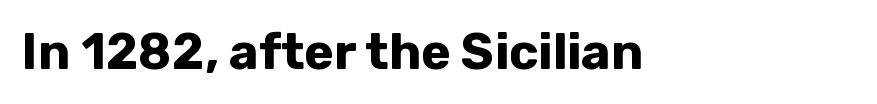
Q: Is the text bold? A: Yes.
Q: Is the text italic (slanted)? A: No, it is upright.
Q: Is the typeface a serif or a sans-serif typeface? A: Sans-serif.
Q: Is the text underlined? A: No.
Q: How is the paragraph aligned? A: Left-aligned.
Q: Is the spacing between letters normal or unusually wide? A: Normal.
Q: Width (condensed, normal, or wide)? A: Normal.
Q: Stroke contrast? A: Low.
Q: x-height? A: Medium.
Q: Monospaced? A: No.
